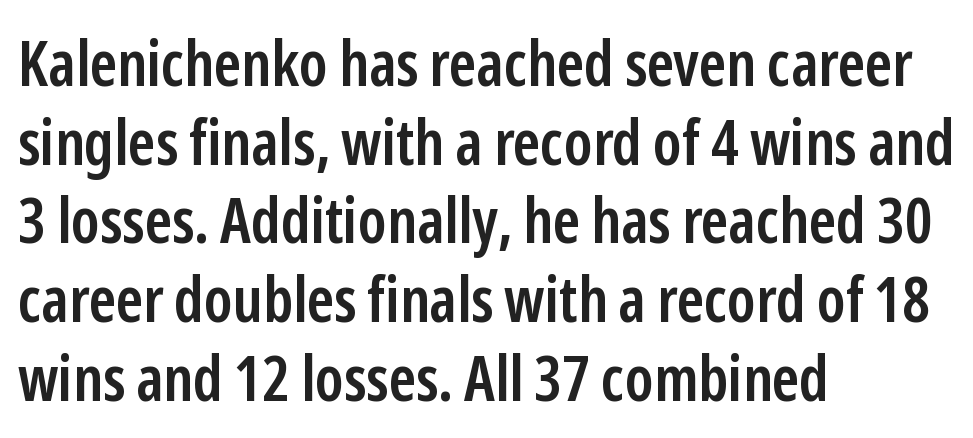
The image shows 63 px semibold, condensed sans-serif type, upright; set left-aligned, normal line spacing (1.25x), normal letter spacing, not underlined; low stroke contrast and a medium x-height.
